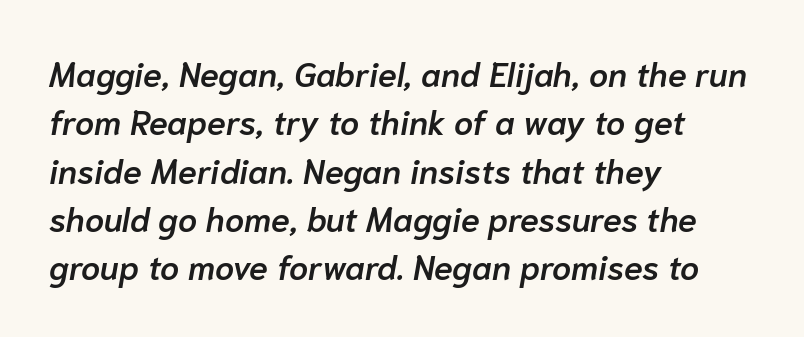
Strokes here are thickened, but only to semibold level. There's an unmistakable incline to the writing here. Which margin do the lines hug? The left one — the right edge is uneven. The rendering uses natural spacing where letterforms have individual widths. Students, note that the glyphs here touch the page at normal intervals.
